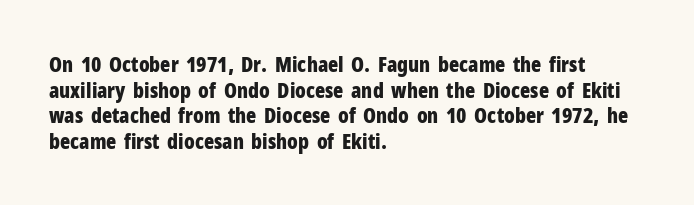
Q: Is the text bold? A: Yes.
Q: Is the text italic (slanted)? A: No, it is upright.
Q: Is the text underlined? A: No.
Q: How is the paragraph aligned? A: Left-aligned.
Q: Is the spacing between letters normal or unusually wide? A: Normal.
